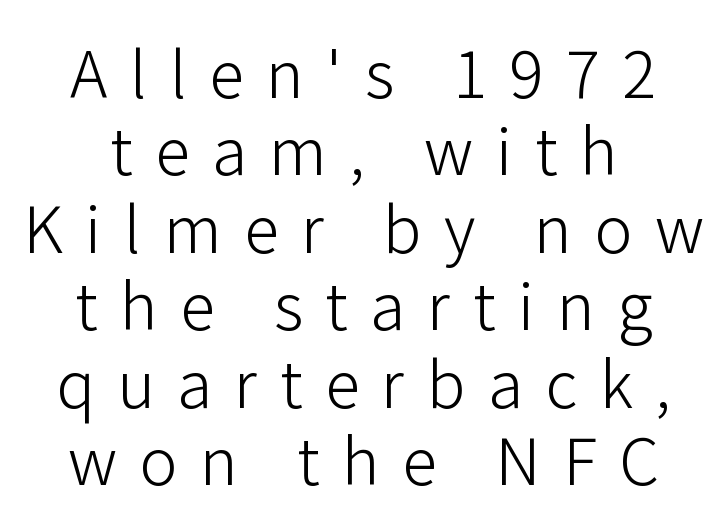
The rag falls on both sides of this text block equally. This is not heavy type; no bold has been used. Letter spacing: wide. Every character sits straight up, as roman type does. The passage shown is typeset with a sans-serif family.
